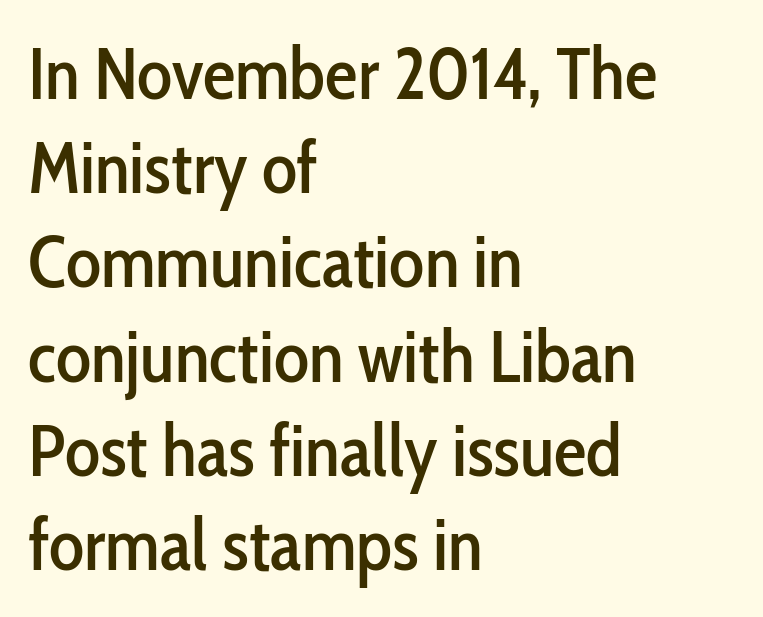
Quick note: interline space is typical. Tall strokes in this sample are plumb rather than angled. Looks like regular typesetting: each glyph gets only the width it needs. The foot of each line stays bare and open. The ragged edge is on the right, which tells us the setting is flush left. What stands out about the letter spacing? Nothing — it is the standard amount.
